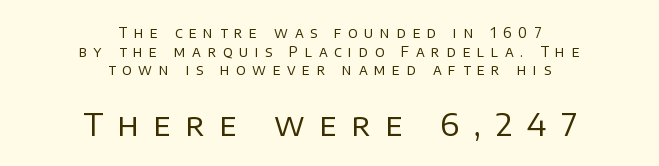
Q: Is the text bold? A: No.
Q: Is the text italic (slanted)? A: No, it is upright.
Q: Is the typeface a serif or a sans-serif typeface? A: Sans-serif.
Q: Is the text underlined? A: No.
Q: How is the paragraph aligned? A: Centered.
Q: Is the spacing between letters normal or unusually wide? A: Unusually wide.
Q: Is the spacing between lines tight, normal or loose? A: Normal.
Q: Which block of text is set in a larger size, the first (top) or the second (bottom)? A: The second (bottom) one.
Q: Width (condensed, normal, or wide)? A: Normal.
Q: Stroke contrast? A: Low.
Q: x-height? A: Large.
Q: Monospaced? A: No.
